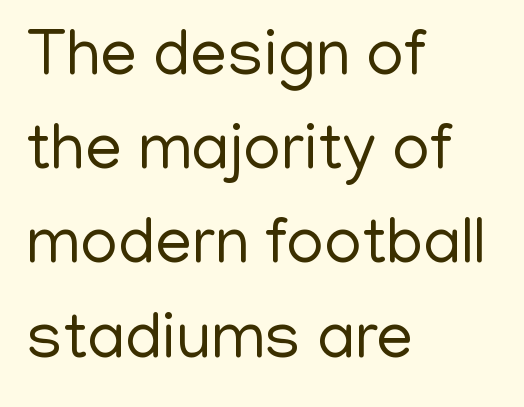
Type without underlining. Layout note: lines flush left. Notice how descenders clear the ascenders below comfortably — that's standard leading. These glyphs show unthickened strokes, regular width or finer.
